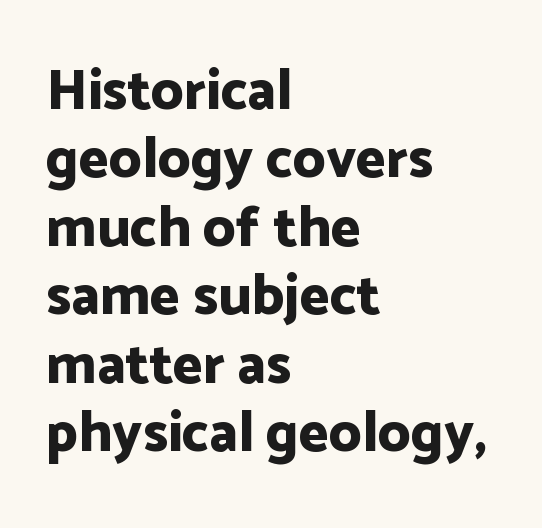
The image shows 57 px bold sans-serif type, upright; set left-aligned, line spacing 1.2x, normal letter spacing, not underlined; low stroke contrast and a medium x-height.
